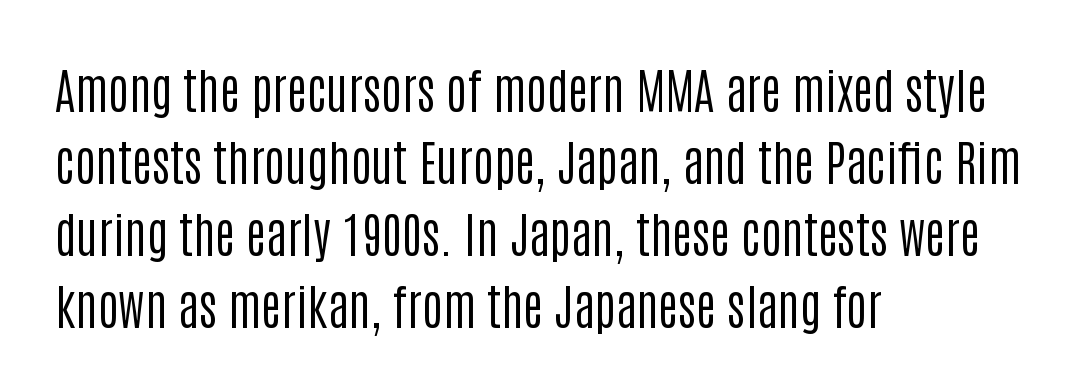
{"serif": "no", "italic": "no", "bold": "no", "weight": "regular", "width": "condensed", "stroke_contrast": "low", "x_height": "large", "monospaced": "no", "underline": "no", "align": "left", "line_spacing": "normal", "line_spacing_ratio": 1.47, "letter_spacing": "normal", "letter_spacing_em": 0.0, "glyph_px": 49}
